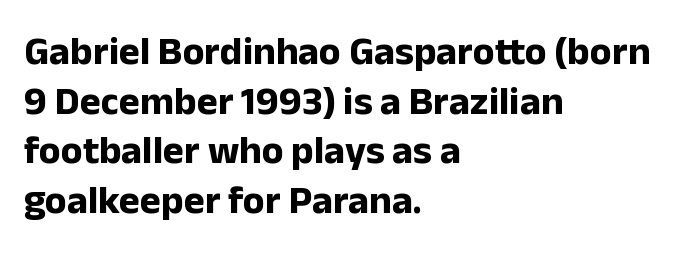
{"serif": "no", "italic": "no", "bold": "yes", "weight": "bold", "width": "normal", "stroke_contrast": "low", "x_height": "medium", "monospaced": "no", "underline": "no", "align": "left", "line_spacing_ratio": 1.24, "letter_spacing": "normal", "letter_spacing_em": 0.0, "glyph_px": 40}
